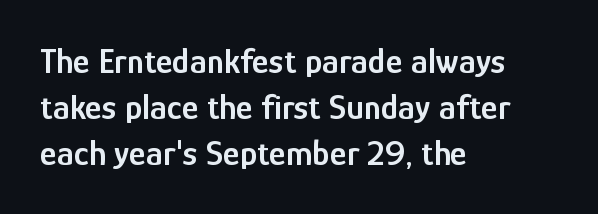
Ordinary non-slanted type is in use. If you measured baseline to baseline, you'd find a middling distance. Each glyph is drawn with semibold strokes, heavier than normal yet not fully bold. Lines of text with bare space underneath.
